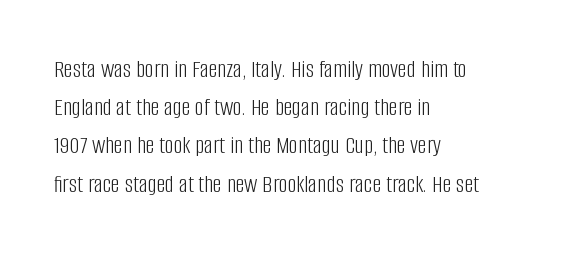
The glyphs are unaccompanied by any horizontal stroke below them. Posture: vertical. These lines keep a tight, regular rhythm from letter to letter. Interline gaps are of average width in this sample. The paragraph shown leans on its left margin.
